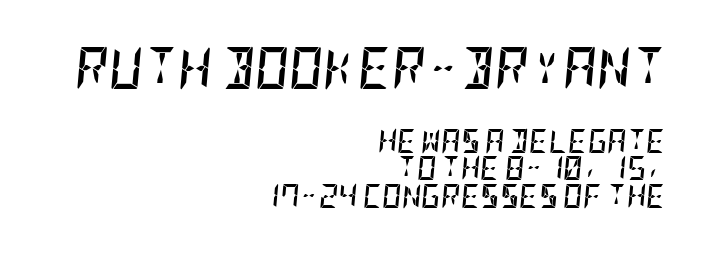
A typesetter would call this leading minimal, almost set solid. Caption: standard tracking, unaltered. Any mark beneath the type? The region is blank. Rendered with sloped, italic letterforms. Notice how the passage keeps a crisp vertical edge on the right only.
